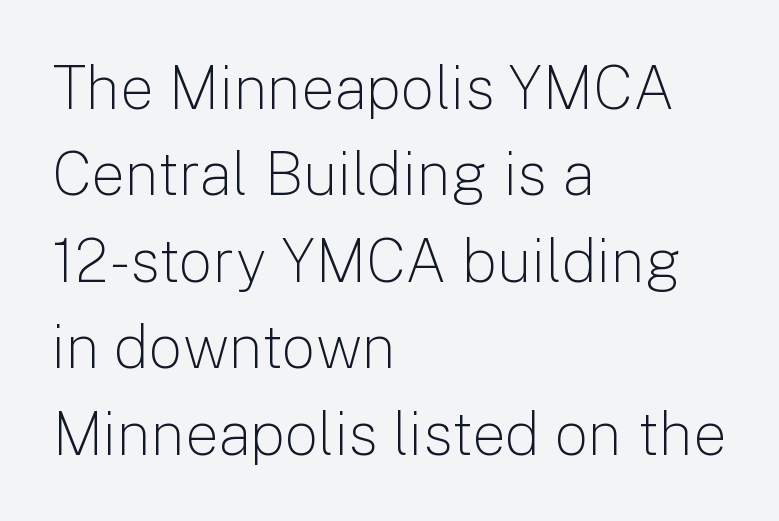
{"serif": "no", "italic": "no", "bold": "no", "weight": "light", "width": "normal", "stroke_contrast": "low", "x_height": "medium", "monospaced": "no", "underline": "no", "align": "left", "line_spacing": "normal", "line_spacing_ratio": 1.44, "letter_spacing": "normal", "letter_spacing_em": 0.0, "glyph_px": 60}
